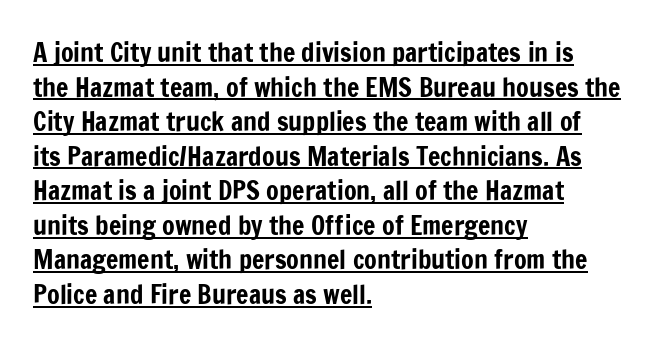
{"italic": "no", "underline": "yes", "align": "left", "line_spacing": "normal", "line_spacing_ratio": 1.33, "letter_spacing": "normal", "letter_spacing_em": 0.0, "glyph_px": 26}
